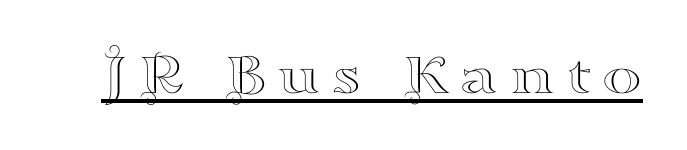
The image shows 60 px wide serif type, upright; set underlined; high stroke contrast and a small x-height.
